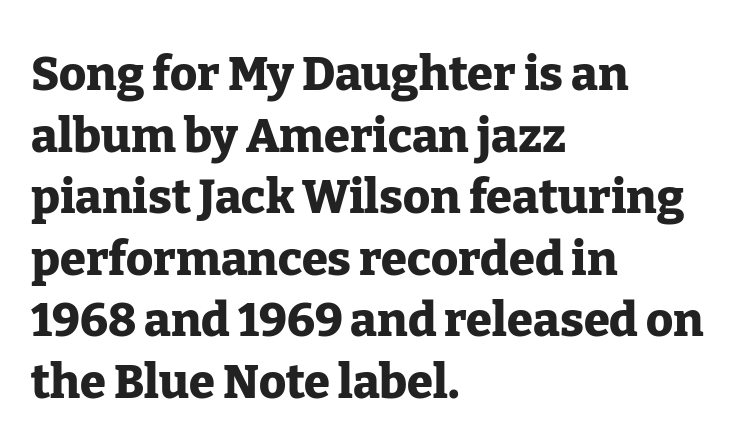
Q: Is the text bold? A: Yes.
Q: Is the text italic (slanted)? A: No, it is upright.
Q: Is the typeface a serif or a sans-serif typeface? A: Serif.
Q: Is the text underlined? A: No.
Q: How is the paragraph aligned? A: Left-aligned.
Q: Is the spacing between letters normal or unusually wide? A: Normal.
Q: Is the spacing between lines tight, normal or loose? A: Normal.
Q: Width (condensed, normal, or wide)? A: Normal.
Q: Stroke contrast? A: Low.
Q: x-height? A: Medium.
Q: Monospaced? A: No.
